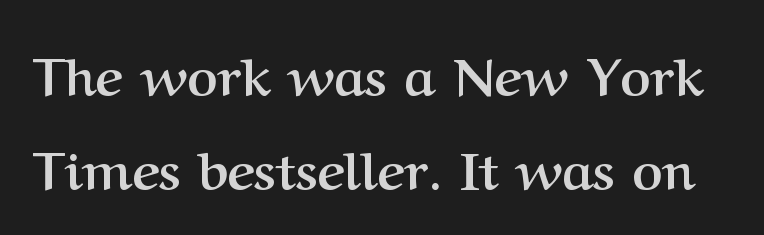
Q: Is the text bold? A: Yes.
Q: Is the text italic (slanted)? A: No, it is upright.
Q: Is the typeface a serif or a sans-serif typeface? A: Serif.
Q: Is the text underlined? A: No.
Q: Is the spacing between letters normal or unusually wide? A: Normal.
Q: Width (condensed, normal, or wide)? A: Normal.
Q: Stroke contrast? A: Medium.
Q: x-height? A: Medium.
Q: Monospaced? A: No.
